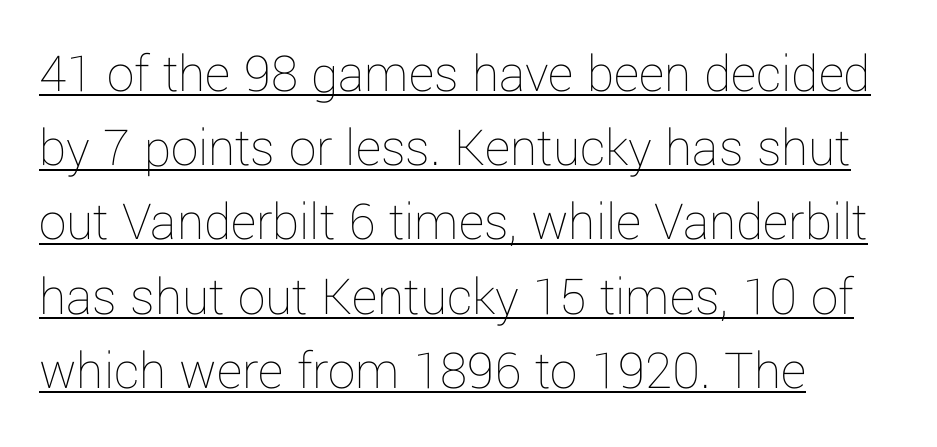
Q: Is the text bold? A: No.
Q: Is the text italic (slanted)? A: No, it is upright.
Q: Is the text underlined? A: Yes.
Q: How is the paragraph aligned? A: Left-aligned.
Q: Is the spacing between letters normal or unusually wide? A: Normal.
Q: Is the spacing between lines tight, normal or loose? A: Normal.
Q: Width (condensed, normal, or wide)? A: Normal.
Q: Stroke contrast? A: Low.
Q: x-height? A: Medium.
Q: Monospaced? A: No.
